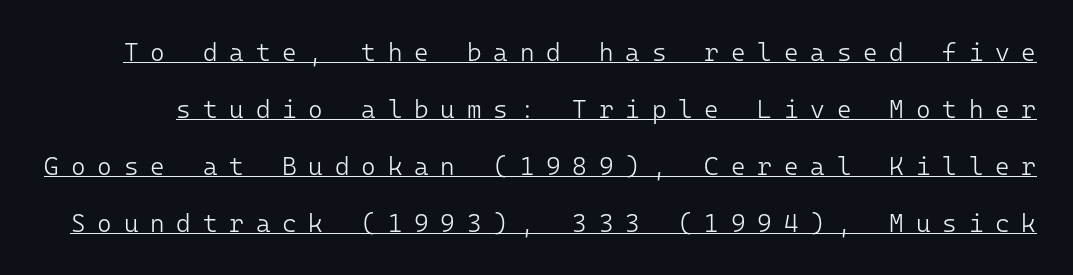
The image shows 25 px text type, upright; set loose line spacing (2.28x), unusually wide letter spacing (+0.47 em), underlined.
